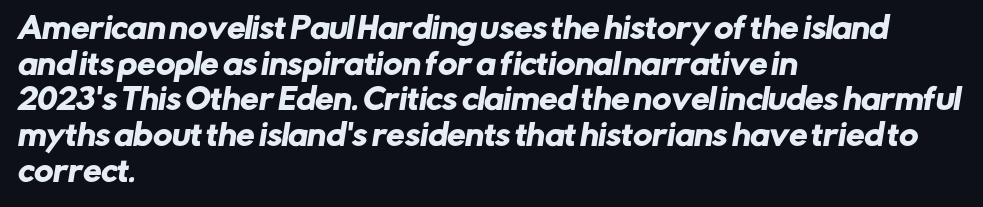
Q: Is the typeface a serif or a sans-serif typeface? A: Sans-serif.
Q: Is the text underlined? A: No.
Q: How is the paragraph aligned? A: Left-aligned.
Q: Is the spacing between letters normal or unusually wide? A: Normal.
Q: Width (condensed, normal, or wide)? A: Normal.
Q: Stroke contrast? A: Low.
Q: x-height? A: Medium.
Q: Monospaced? A: No.
